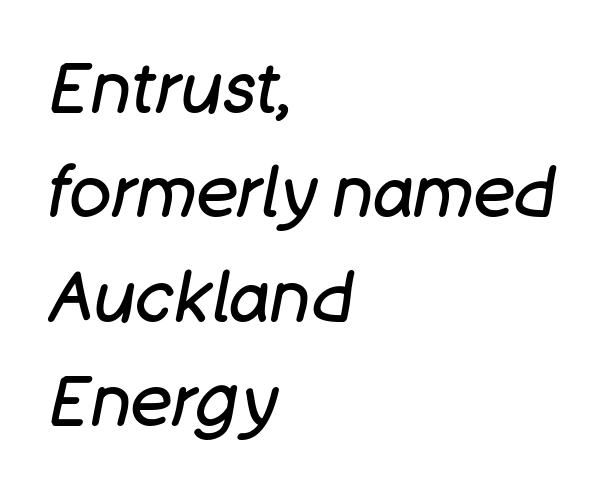
Q: Is the text bold? A: No.
Q: Is the text italic (slanted)? A: Yes, it leans right by about 11 degrees.
Q: Is the text underlined? A: No.
Q: How is the paragraph aligned? A: Left-aligned.
Q: Is the spacing between letters normal or unusually wide? A: Normal.
Q: Is the spacing between lines tight, normal or loose? A: Normal.
Q: Width (condensed, normal, or wide)? A: Normal.
Q: Stroke contrast? A: Low.
Q: x-height? A: Large.
Q: Monospaced? A: No.
